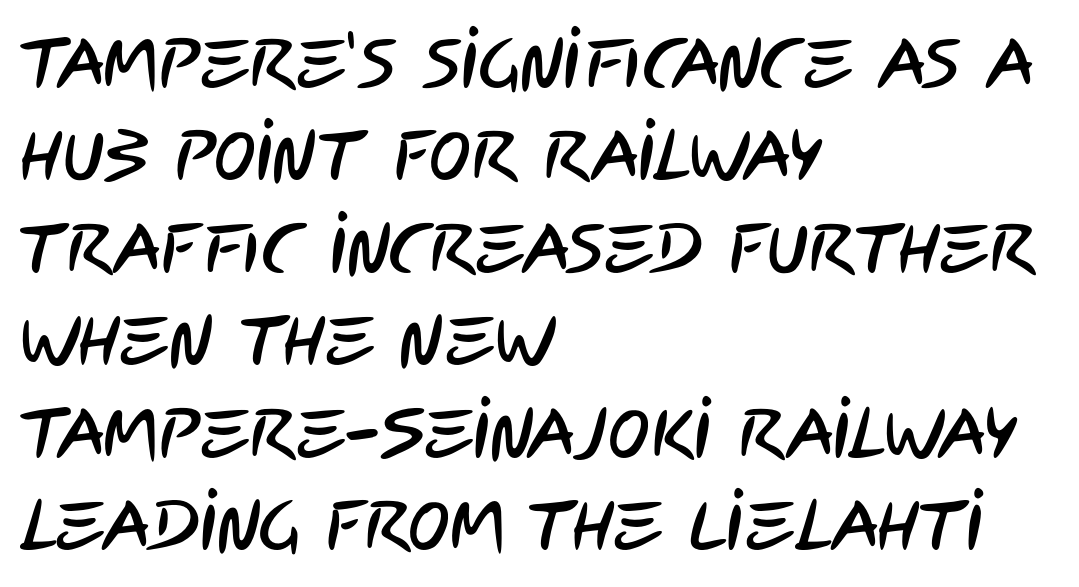
The image shows 70 px condensed sans-serif type; set left-aligned, normal line spacing (1.32x), normal letter spacing, not underlined; low stroke contrast and a large x-height.
